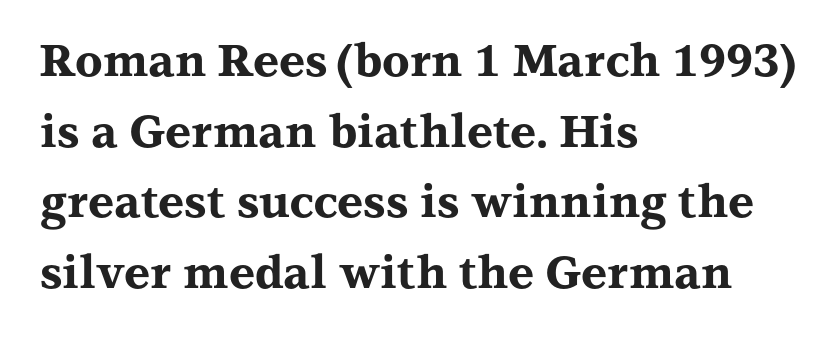
The image shows 45 px bold, wide serif type, upright; set left-aligned, normal line spacing (1.57x), normal letter spacing, not underlined; medium stroke contrast and a medium x-height.
